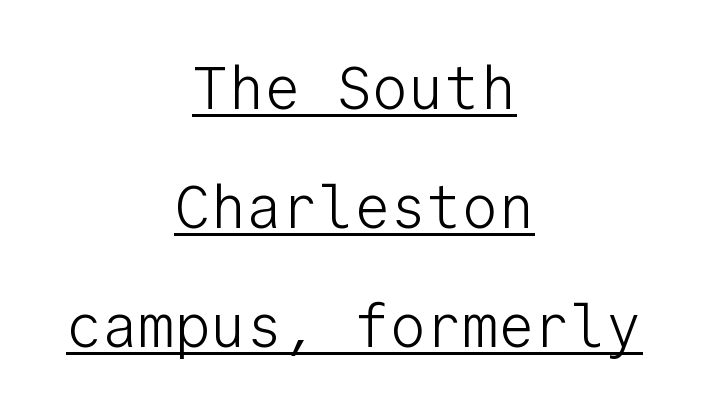
Q: Is the text bold? A: No.
Q: Is the text italic (slanted)? A: No, it is upright.
Q: Is the typeface a serif or a sans-serif typeface? A: Sans-serif.
Q: Is the text underlined? A: Yes.
Q: How is the paragraph aligned? A: Centered.
Q: Is the spacing between letters normal or unusually wide? A: Normal.
Q: Is the spacing between lines tight, normal or loose? A: Loose.
Q: Width (condensed, normal, or wide)? A: Normal.
Q: Stroke contrast? A: Low.
Q: x-height? A: Medium.
Q: Monospaced? A: Yes.
